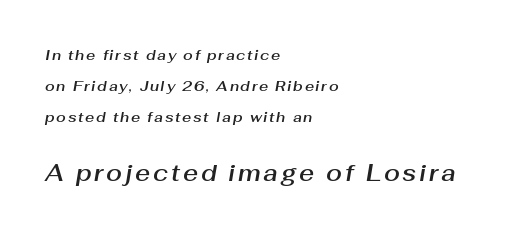
The image shows 23 px text type, italic (leaning right); set left-aligned, loose line spacing (2.22x), not underlined; the second (bottom) block is 1.64x larger.
